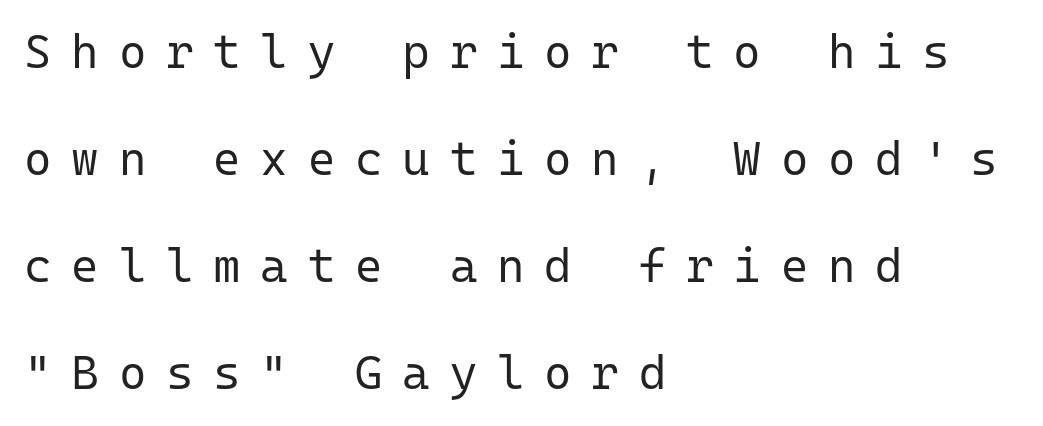
The image shows 47 px regular-weight sans-serif type, upright, monospaced; set left-aligned, loose line spacing (2.28x), unusually wide letter spacing (+0.42 em), not underlined; low stroke contrast and a medium x-height.
